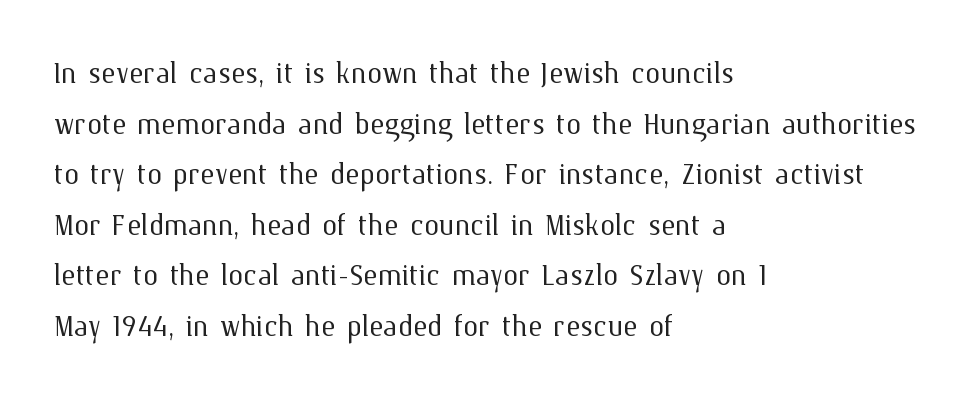
{"italic": "no", "bold": "no", "weight": "light", "width": "normal", "stroke_contrast": "medium", "x_height": "medium", "monospaced": "no", "underline": "no", "align": "left", "line_spacing": "normal", "line_spacing_ratio": 1.33, "letter_spacing": "normal", "letter_spacing_em": 0.0, "glyph_px": 38}
